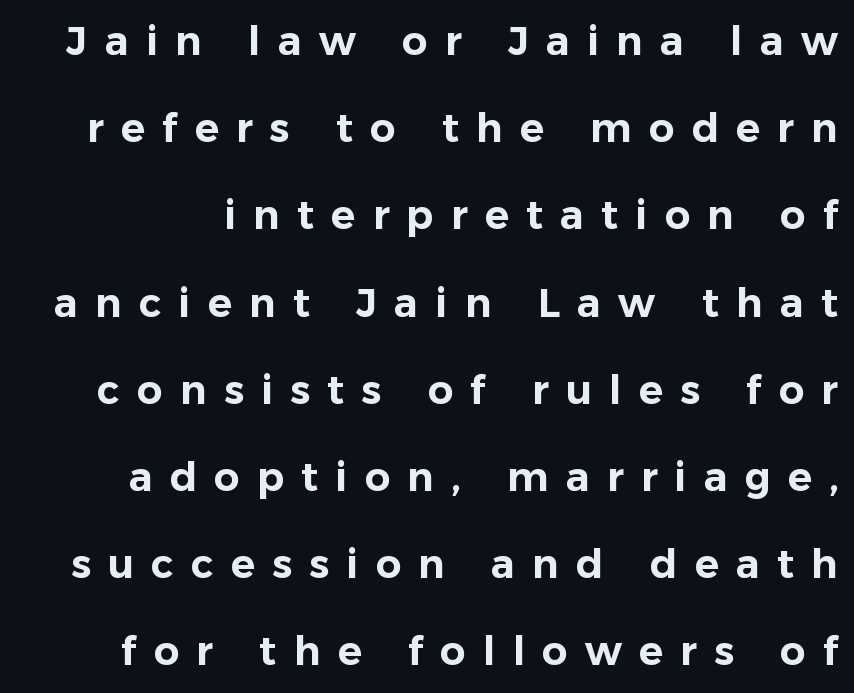
{"serif": "no", "italic": "no", "width": "normal", "stroke_contrast": "low", "x_height": "medium", "monospaced": "no", "underline": "no", "line_spacing": "loose", "line_spacing_ratio": 2.18, "letter_spacing": "wide", "letter_spacing_em": 0.43, "glyph_px": 40}
